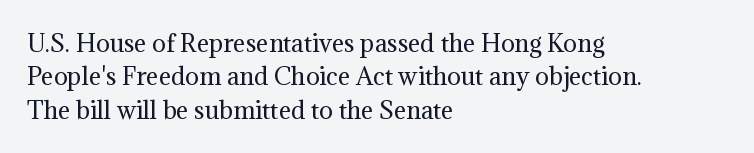
Q: Is the text bold? A: No.
Q: Is the text italic (slanted)? A: No, it is upright.
Q: Is the text underlined? A: No.
Q: How is the paragraph aligned? A: Left-aligned.
Q: Is the spacing between letters normal or unusually wide? A: Normal.
Q: Is the spacing between lines tight, normal or loose? A: Normal.
